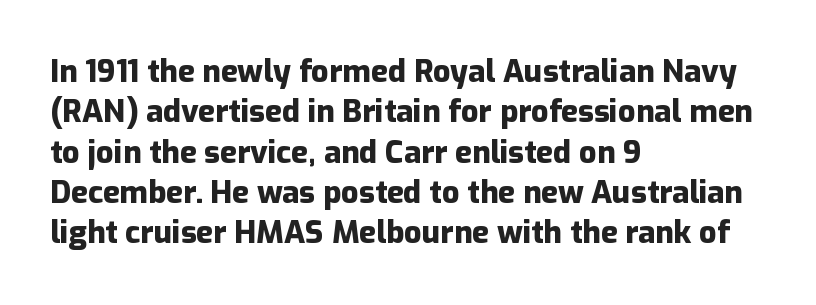
This block has exactly the height ordinary leading produces. Nothing unusual about the tracking: characters are spaced as the font intends. Unmarked baselines from the first word to the last. A sans-serif font was chosen for this passage. The passage is arranged the way most books set body copy — flush left. Think of a printed novel: that variable character pitch is what you see here.
